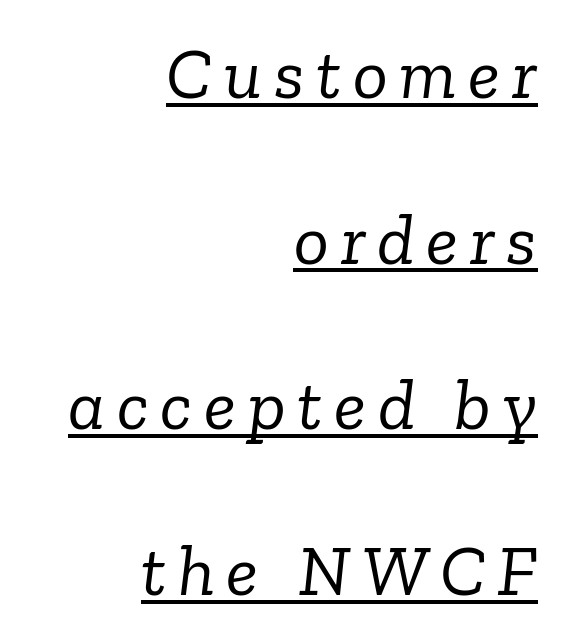
Q: Is the text bold? A: No.
Q: Is the text italic (slanted)? A: Yes, it leans right by about 6 degrees.
Q: Is the typeface a serif or a sans-serif typeface? A: Serif.
Q: Is the text underlined? A: Yes.
Q: How is the paragraph aligned? A: Right-aligned.
Q: Is the spacing between lines tight, normal or loose? A: Loose.
Q: Width (condensed, normal, or wide)? A: Normal.
Q: Stroke contrast? A: Low.
Q: x-height? A: Medium.
Q: Monospaced? A: No.
